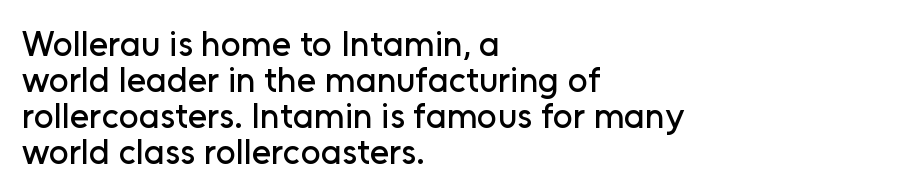
{"serif": "no", "italic": "no", "width": "normal", "stroke_contrast": "low", "x_height": "medium", "monospaced": "no", "underline": "no", "align": "left", "line_spacing": "tight", "line_spacing_ratio": 1.03, "letter_spacing": "normal", "letter_spacing_em": 0.0, "glyph_px": 35}
